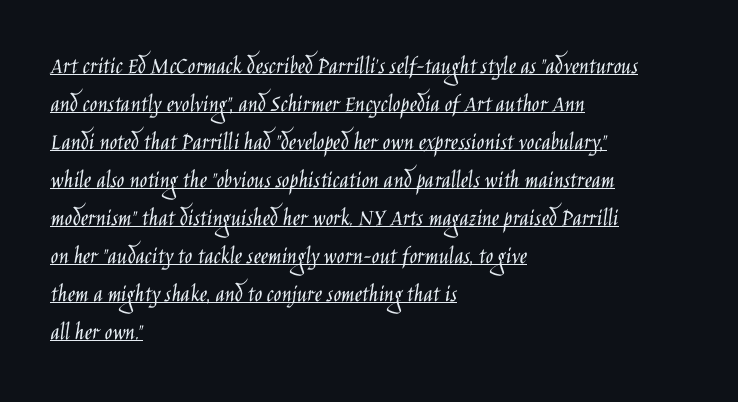
{"bold": "no", "underline": "yes", "align": "left", "line_spacing": "normal", "line_spacing_ratio": 1.52, "letter_spacing": "normal", "letter_spacing_em": 0.0, "glyph_px": 25}
